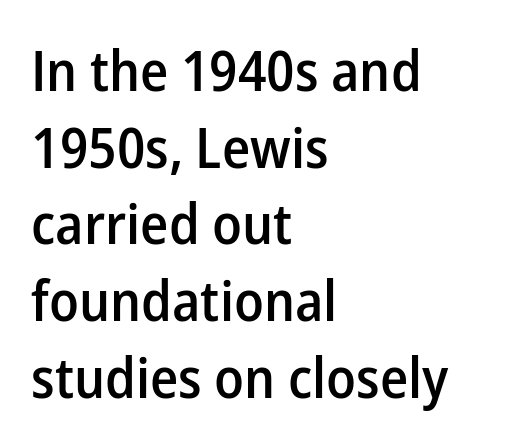
Q: Is the text bold? A: Semi-bold.
Q: Is the text italic (slanted)? A: No, it is upright.
Q: Is the typeface a serif or a sans-serif typeface? A: Sans-serif.
Q: Is the text underlined? A: No.
Q: How is the paragraph aligned? A: Left-aligned.
Q: Is the spacing between letters normal or unusually wide? A: Normal.
Q: Is the spacing between lines tight, normal or loose? A: Normal.
Q: Width (condensed, normal, or wide)? A: Normal.
Q: Stroke contrast? A: Low.
Q: x-height? A: Medium.
Q: Monospaced? A: No.
